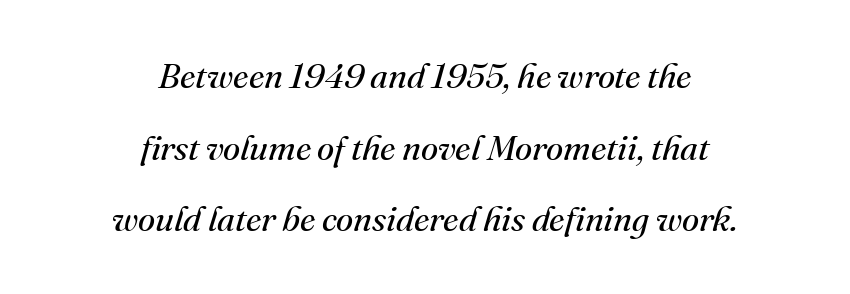
{"serif": "yes", "italic": "yes", "lean": "right", "slant_degrees": 16, "bold": "no", "weight": "regular", "width": "normal", "stroke_contrast": "medium", "x_height": "small", "monospaced": "no", "underline": "no", "align": "center", "line_spacing": "loose", "line_spacing_ratio": 2.05, "letter_spacing": "normal", "letter_spacing_em": 0.0, "glyph_px": 35}
